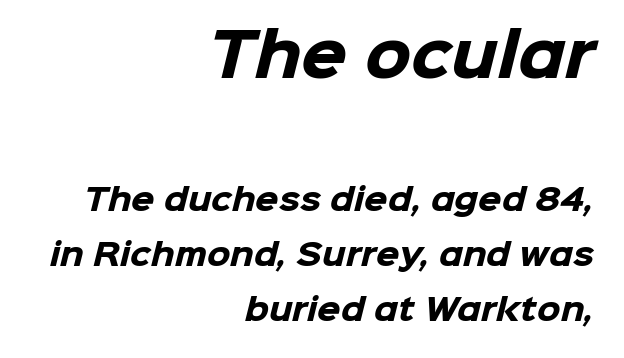
You could not count columns in this text — the font is proportionally spaced. Typographic density is high because the face is bold. Unlike a traditional serif, this face leaves its strokes unadorned. Is the block centered? No — it sits flush against the right margin.
